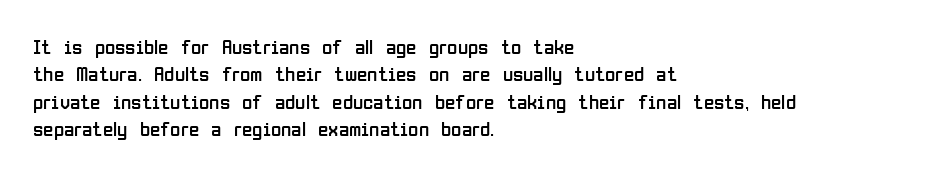
Q: Is the text bold? A: No.
Q: Is the text italic (slanted)? A: No, it is upright.
Q: Is the text underlined? A: No.
Q: How is the paragraph aligned? A: Left-aligned.
Q: Is the spacing between letters normal or unusually wide? A: Normal.
Q: Is the spacing between lines tight, normal or loose? A: Normal.
